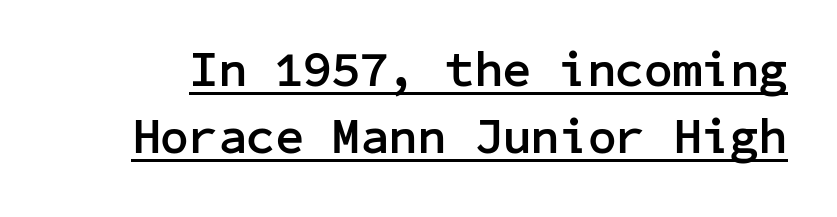
The image shows 50 px semibold sans-serif type, upright; set normal line spacing (1.35x), normal letter spacing, underlined; low stroke contrast and a medium x-height.
